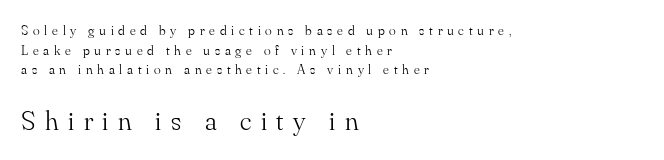
When letters stand straight like this, we call the style roman or upright. Each letter keeps its own natural width here, so spacing adapts to shape. Short note: letters widely spaced. These lines stack with their left ends in a neat column. Observe the serifs anchoring each vertical stroke in this sample.
